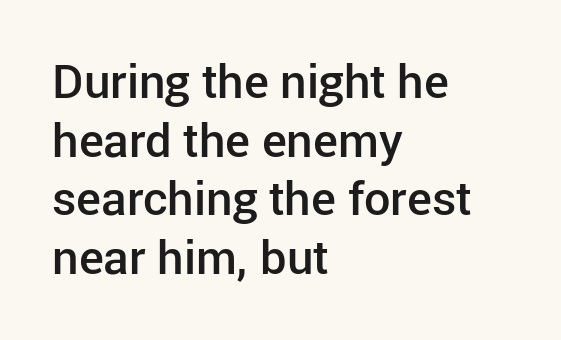
If you drew a line through each stem, it would be perfectly vertical. The glyphs have the mass of a demibold cut, below bold. Decoration check: the copy has no underline. A typesetter would call this proportional, since set widths differ per character.
